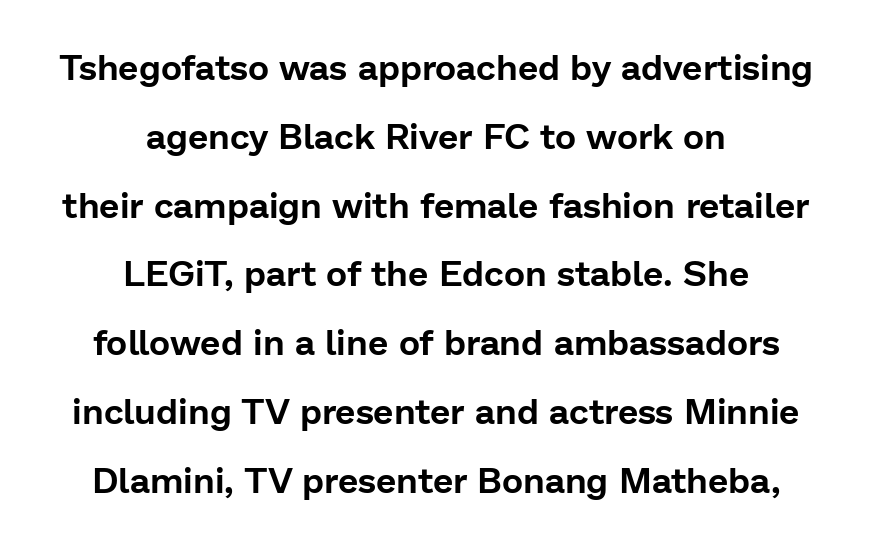
Q: Is the text italic (slanted)? A: No, it is upright.
Q: Is the typeface a serif or a sans-serif typeface? A: Sans-serif.
Q: Is the text underlined? A: No.
Q: How is the paragraph aligned? A: Centered.
Q: Is the spacing between letters normal or unusually wide? A: Normal.
Q: Is the spacing between lines tight, normal or loose? A: Loose.
Q: Width (condensed, normal, or wide)? A: Normal.
Q: Stroke contrast? A: Low.
Q: x-height? A: Medium.
Q: Monospaced? A: No.
